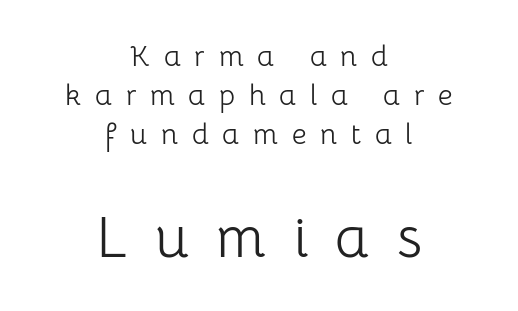
The image shows 58 px light sans-serif type, upright; set centered, normal line spacing (1.34x), unusually wide letter spacing (+0.47 em), not underlined; the second (bottom) block is 2.0x larger; low stroke contrast and a medium x-height.
